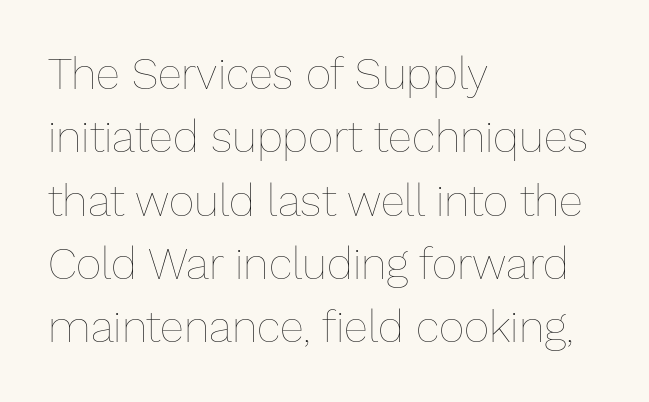
The image shows 44 px thin type, upright; set left-aligned, normal line spacing (1.44x), normal letter spacing, not underlined; low stroke contrast and a medium x-height.
